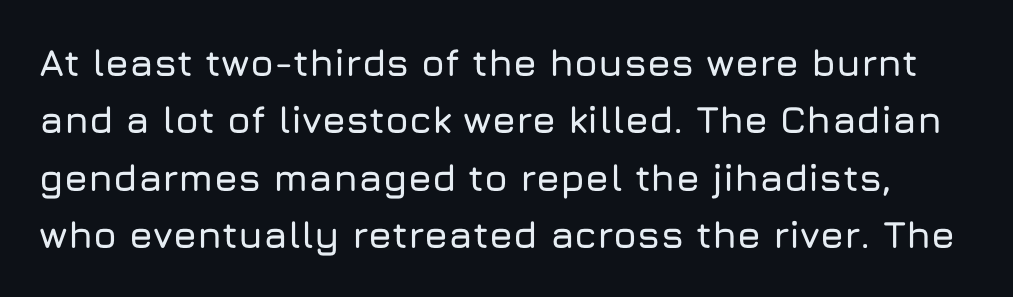
Rule under the text: the space is simply empty. Whoever set this chose a conventional vertical rhythm. The letters sit at their default tracking, neither squeezed nor spread. Note the varied advance widths — an 'i' is clearly narrower than an 'm'. The passage shown is typeset with a sans-serif family. Posture: straight, roman, zero tilt.
